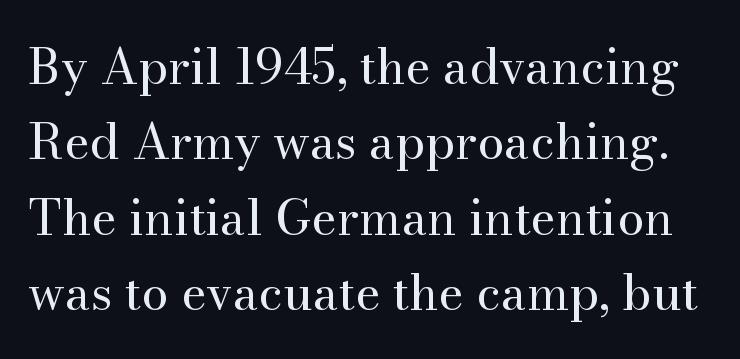
Q: Is the text bold? A: No.
Q: Is the text italic (slanted)? A: No, it is upright.
Q: Is the typeface a serif or a sans-serif typeface? A: Serif.
Q: Is the text underlined? A: No.
Q: Is the spacing between letters normal or unusually wide? A: Normal.
Q: Is the spacing between lines tight, normal or loose? A: Normal.
Q: Width (condensed, normal, or wide)? A: Normal.
Q: Stroke contrast? A: Medium.
Q: x-height? A: Small.
Q: Monospaced? A: No.
